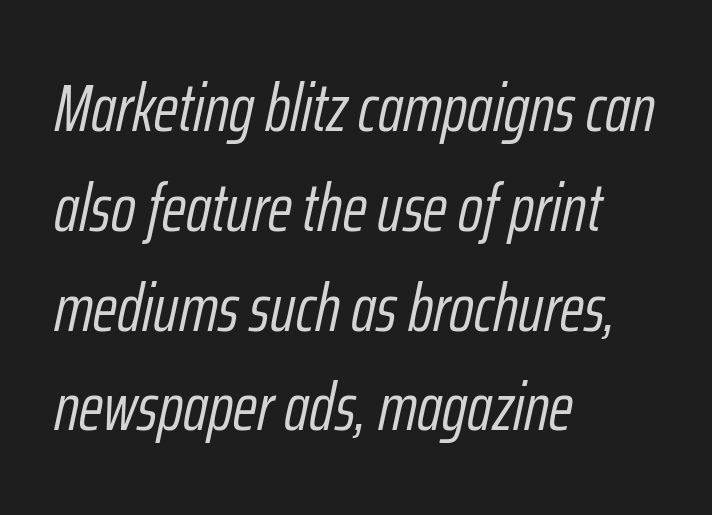
The image shows 67 px light, condensed type, italic (leaning right); set left-aligned, normal line spacing (1.49x), normal letter spacing, not underlined; low stroke contrast and a medium x-height.
